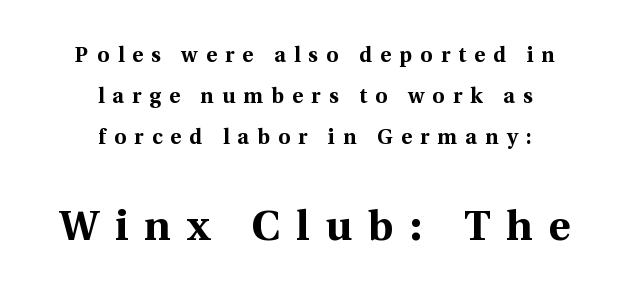
The image shows 42 px bold serif type, upright; set centered, loose line spacing (1.96x), unusually wide letter spacing (+0.39 em), not underlined; the second (bottom) block is 2.0x larger; a medium x-height.
